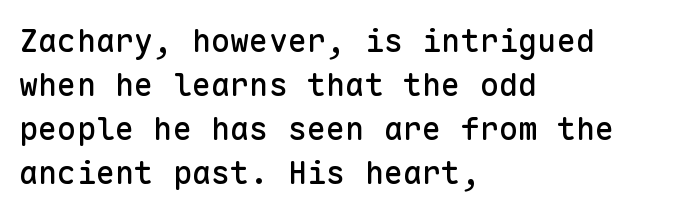
{"serif": "no", "italic": "no", "width": "normal", "stroke_contrast": "low", "x_height": "medium", "monospaced": "yes", "underline": "no", "align": "left", "line_spacing": "normal", "line_spacing_ratio": 1.38, "letter_spacing": "normal", "letter_spacing_em": 0.0, "glyph_px": 32}
